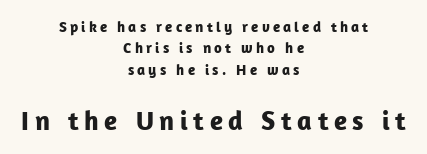
Notice how descenders clear the ascenders below comfortably — that's standard leading. Italic? Not at all — the glyphs are vertical. Visually the block forms a symmetrical silhouette, jagged on both flanks. Compared with an ordinary text face, these strokes are far heavier — a full bold.
